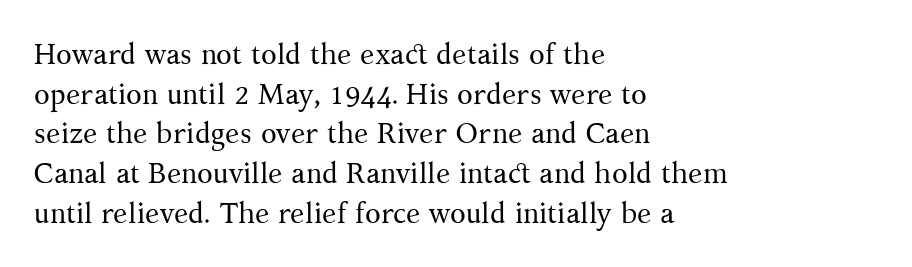
How are the letters spaced? Ordinarily, with no added tracking. Is the type heavy? It reads as light-to-regular instead. The rendering uses natural spacing where letterforms have individual widths. These lines are composed in type with serifs.
